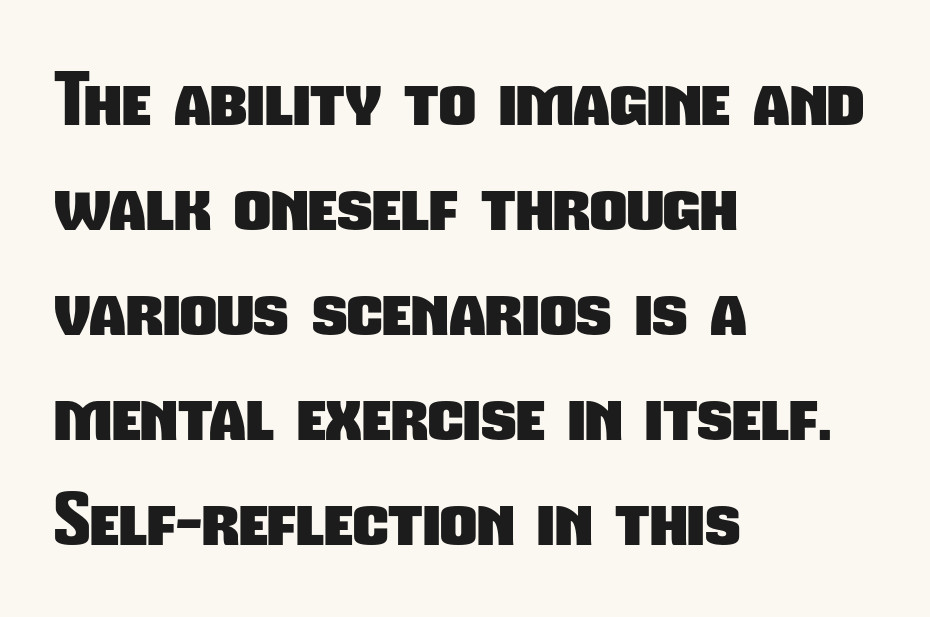
{"serif": "no", "bold": "yes", "weight": "heavy", "width": "condensed", "stroke_contrast": "low", "x_height": "medium", "monospaced": "no", "underline": "no", "align": "left", "line_spacing": "normal", "line_spacing_ratio": 1.46, "letter_spacing": "normal", "letter_spacing_em": 0.0, "glyph_px": 72}
